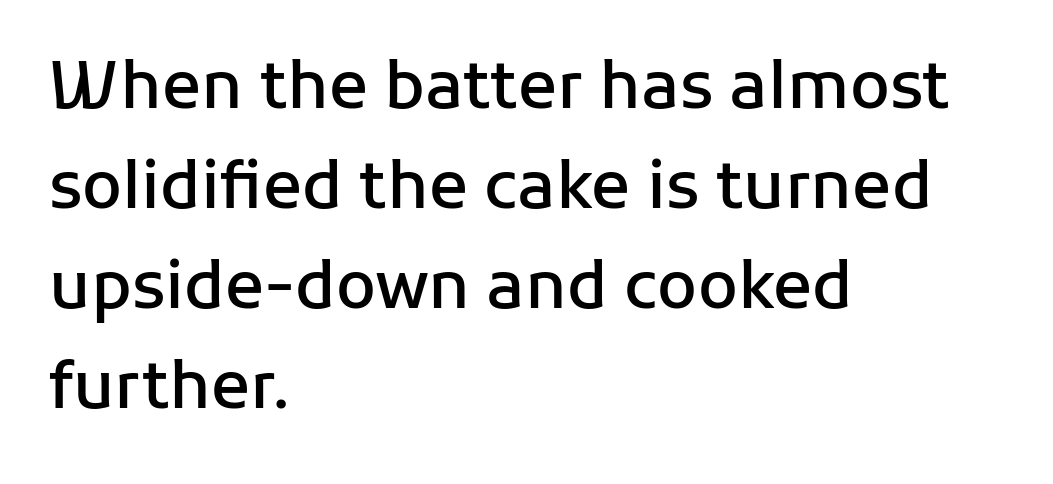
Q: Is the text bold? A: Semi-bold.
Q: Is the text italic (slanted)? A: No, it is upright.
Q: Is the typeface a serif or a sans-serif typeface? A: Sans-serif.
Q: Is the text underlined? A: No.
Q: How is the paragraph aligned? A: Left-aligned.
Q: Is the spacing between letters normal or unusually wide? A: Normal.
Q: Is the spacing between lines tight, normal or loose? A: Normal.
Q: Width (condensed, normal, or wide)? A: Normal.
Q: Stroke contrast? A: Low.
Q: x-height? A: Medium.
Q: Monospaced? A: No.
